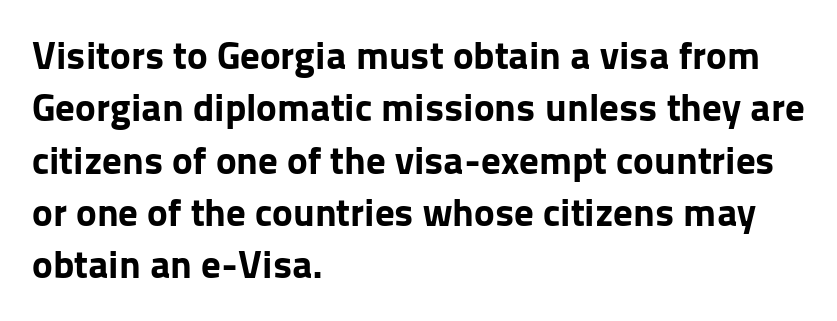
Q: Is the text bold? A: Yes.
Q: Is the text italic (slanted)? A: No, it is upright.
Q: Is the typeface a serif or a sans-serif typeface? A: Sans-serif.
Q: Is the text underlined? A: No.
Q: How is the paragraph aligned? A: Left-aligned.
Q: Is the spacing between letters normal or unusually wide? A: Normal.
Q: Is the spacing between lines tight, normal or loose? A: Normal.
Q: Width (condensed, normal, or wide)? A: Normal.
Q: Stroke contrast? A: Low.
Q: x-height? A: Medium.
Q: Monospaced? A: No.
